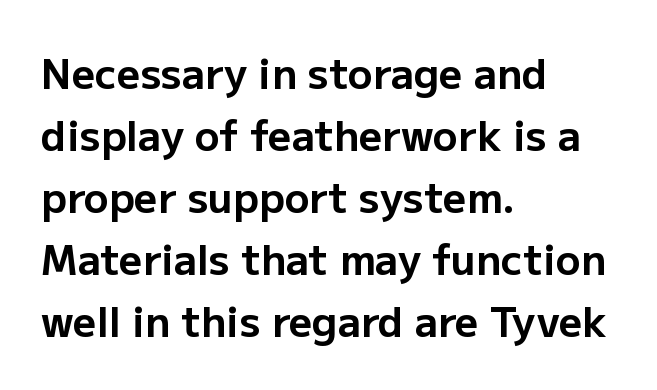
The image shows 41 px bold sans-serif type, upright; set left-aligned, normal line spacing (1.51x), normal letter spacing, not underlined; low stroke contrast and a medium x-height.
